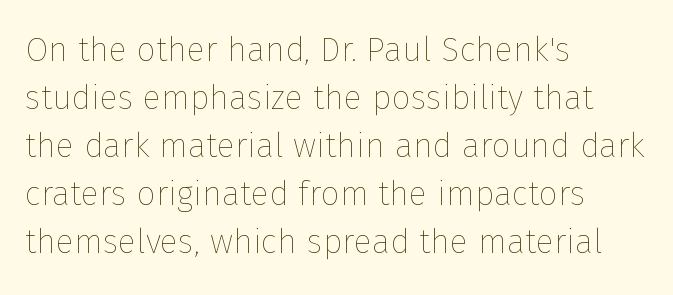
Short and long lines alike share a common starting point at left. Reading down the column, the eye jumps a familiar distance to each next line. Every character sits straight up, as roman type does. Proportional: the letters do not fall into vertical columns. Students, note that the glyphs here touch the page at normal intervals. This rendering features lettering with no underline.
